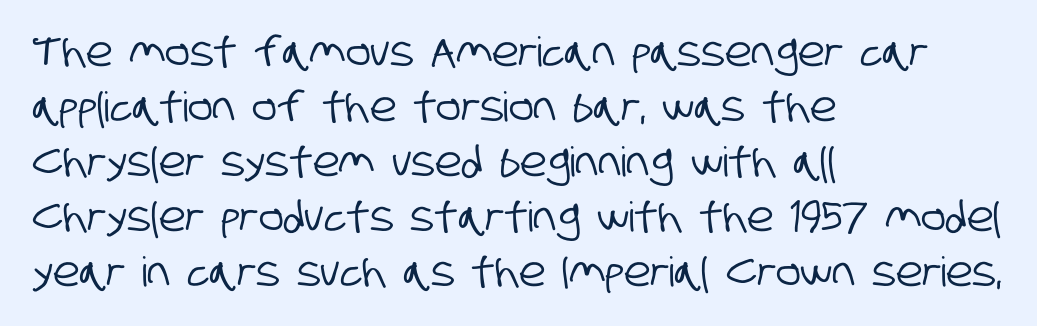
The image shows 41 px condensed sans-serif type; set left-aligned, normal line spacing (1.34x), normal letter spacing, not underlined; low stroke contrast and a large x-height.
